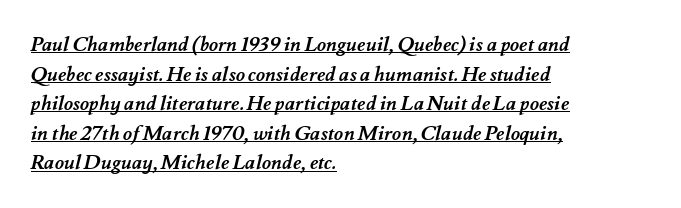
Students, observe: this is what conventionally led text looks like. How are the letters spaced? Ordinarily, with no added tracking. In designer terms, the underline attribute is active on this setting. On the weight axis this lands at bold, roughly 700. This rendering uses left alignment, leaving the right contour irregular.
